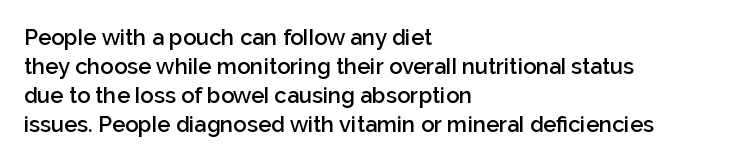
{"italic": "no", "bold": "semi", "underline": "no", "align": "left", "line_spacing": "normal", "line_spacing_ratio": 1.32, "letter_spacing": "normal", "letter_spacing_em": 0.0, "glyph_px": 22}
